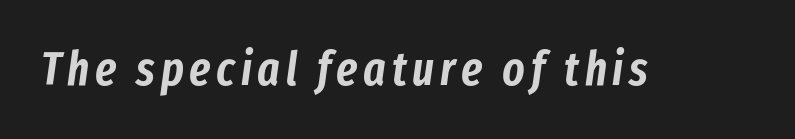
Looks like regular typesetting: each glyph gets only the width it needs. Italic: yes, the glyphs are oblique. Just letters on the line, the space beneath them empty.
